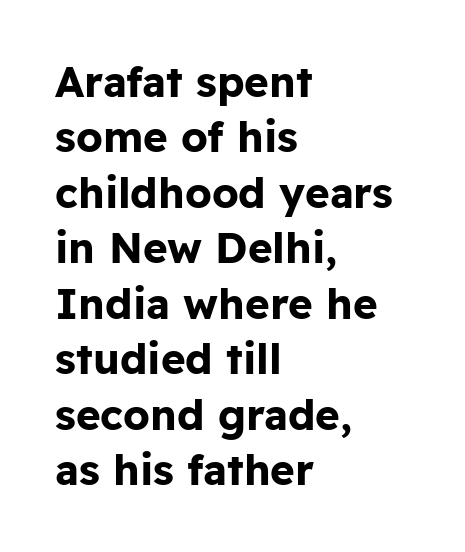
The image shows 42 px bold sans-serif type, upright; set left-aligned, normal line spacing (1.32x), normal letter spacing, not underlined; low stroke contrast and a medium x-height.
